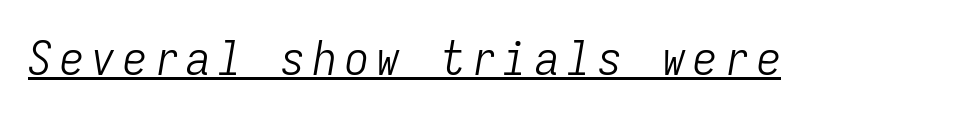
The image shows 48 px light, condensed type, italic (leaning right), monospaced; set underlined; low stroke contrast and a medium x-height.
